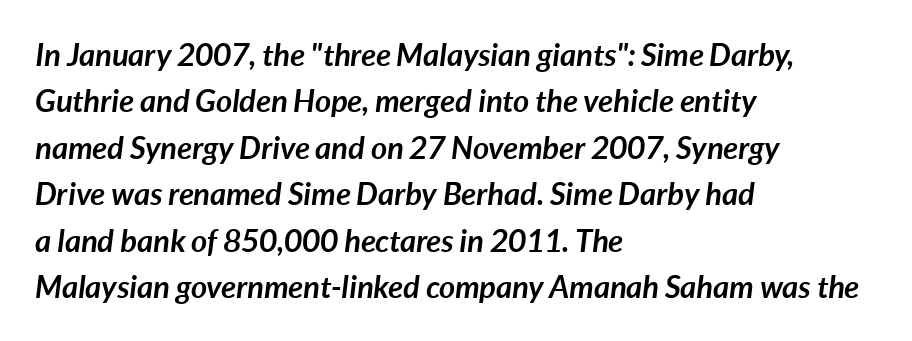
Q: Is the text bold? A: Yes.
Q: Is the text italic (slanted)? A: Yes, it leans right by about 7 degrees.
Q: Is the text underlined? A: No.
Q: How is the paragraph aligned? A: Left-aligned.
Q: Is the spacing between letters normal or unusually wide? A: Normal.
Q: Is the spacing between lines tight, normal or loose? A: Normal.
Q: Width (condensed, normal, or wide)? A: Normal.
Q: Stroke contrast? A: Low.
Q: x-height? A: Medium.
Q: Monospaced? A: No.
